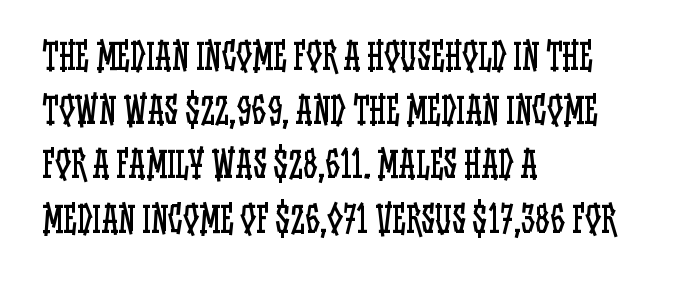
{"italic": "no", "bold": "no", "weight": "regular", "width": "condensed", "stroke_contrast": "low", "x_height": "large", "monospaced": "no", "underline": "no", "align": "left", "line_spacing": "normal", "line_spacing_ratio": 1.55, "letter_spacing": "normal", "letter_spacing_em": 0.0, "glyph_px": 35}
